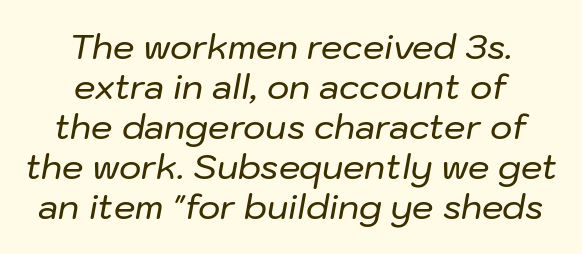
Q: Is the text italic (slanted)? A: Yes, it leans right by about 10 degrees.
Q: Is the text underlined? A: No.
Q: How is the paragraph aligned? A: Centered.
Q: Is the spacing between letters normal or unusually wide? A: Normal.
Q: Width (condensed, normal, or wide)? A: Normal.
Q: Stroke contrast? A: Low.
Q: x-height? A: Medium.
Q: Monospaced? A: No.
